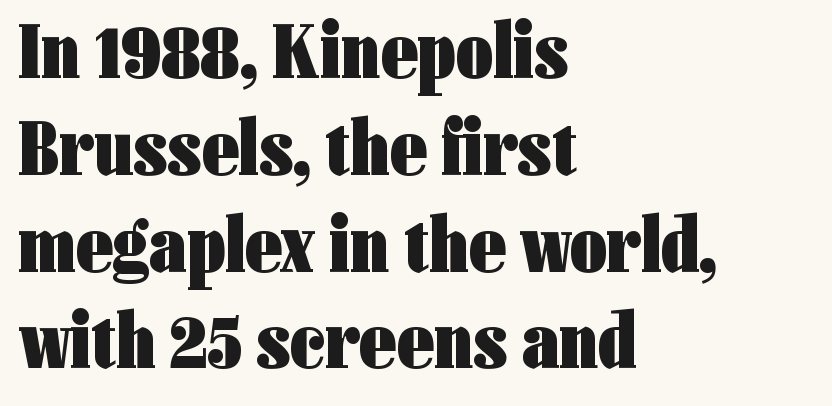
Q: Is the text bold? A: Yes.
Q: Is the text italic (slanted)? A: No, it is upright.
Q: Is the typeface a serif or a sans-serif typeface? A: Sans-serif.
Q: Is the text underlined? A: No.
Q: How is the paragraph aligned? A: Left-aligned.
Q: Is the spacing between letters normal or unusually wide? A: Normal.
Q: Width (condensed, normal, or wide)? A: Condensed.
Q: Stroke contrast? A: Low.
Q: x-height? A: Medium.
Q: Monospaced? A: No.
